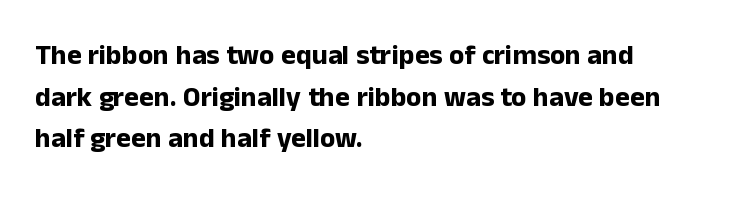
This rendering uses left alignment, leaving the right contour irregular. This is sans-serif lettering, the kind often seen on screens and signage. Do the letters lean? They stand straight. Glyph-to-glyph distance matches everyday printed text. Students, observe: this is what conventionally led text looks like.
